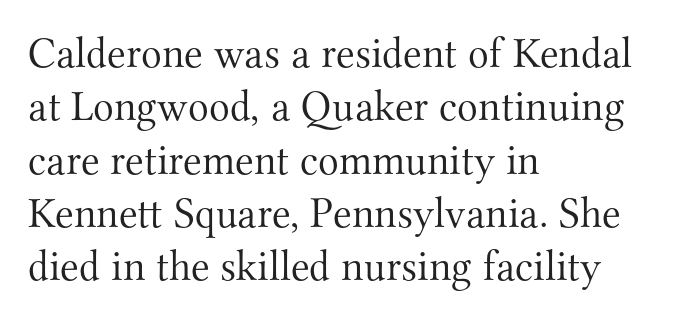
Caption: standard tracking, unaltered. Type without underlining. Compared with a typical body face, this is equally light or lighter still. Think of a printed novel: that variable character pitch is what you see here. Typeset ragged right — the left edge is the straight one. A serif font was chosen for this passage.
